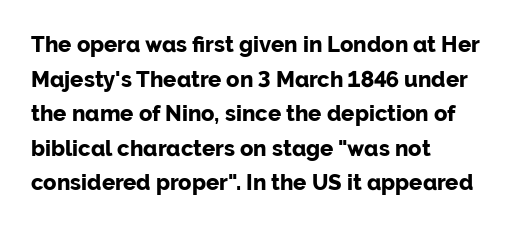
{"italic": "no", "bold": "yes", "underline": "no", "align": "left", "line_spacing": "normal", "line_spacing_ratio": 1.57, "letter_spacing": "normal", "letter_spacing_em": 0.0, "glyph_px": 22}
